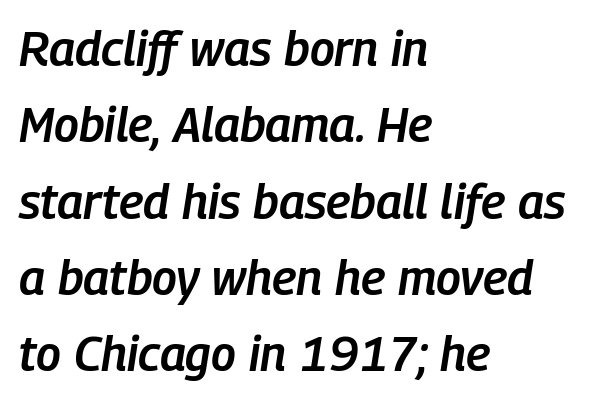
Q: Is the text bold? A: Semi-bold.
Q: Is the text italic (slanted)? A: Yes, it leans right by about 9 degrees.
Q: Is the text underlined? A: No.
Q: How is the paragraph aligned? A: Left-aligned.
Q: Is the spacing between letters normal or unusually wide? A: Normal.
Q: Is the spacing between lines tight, normal or loose? A: Normal.
Q: Width (condensed, normal, or wide)? A: Condensed.
Q: Stroke contrast? A: Low.
Q: x-height? A: Medium.
Q: Monospaced? A: No.
